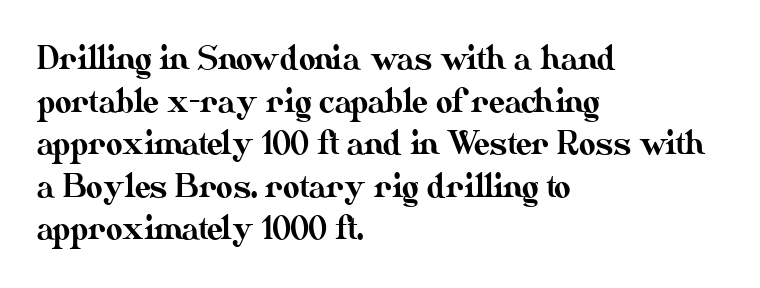
Q: Is the text italic (slanted)? A: No, it is upright.
Q: Is the text underlined? A: No.
Q: How is the paragraph aligned? A: Left-aligned.
Q: Is the spacing between letters normal or unusually wide? A: Normal.
Q: Is the spacing between lines tight, normal or loose? A: Normal.
Q: Width (condensed, normal, or wide)? A: Normal.
Q: Stroke contrast? A: Medium.
Q: x-height? A: Small.
Q: Monospaced? A: No.
